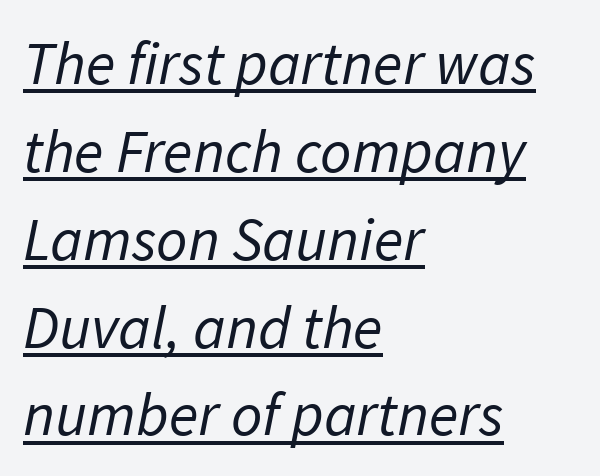
The image shows 61 px regular-weight sans-serif type; set left-aligned, normal line spacing (1.44x), normal letter spacing, underlined; low stroke contrast and a medium x-height.
